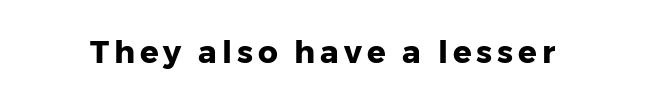
{"serif": "no", "italic": "no", "bold": "yes", "weight": "heavy", "width": "normal", "stroke_contrast": "low", "x_height": "medium", "monospaced": "no", "underline": "no", "glyph_px": 31}
